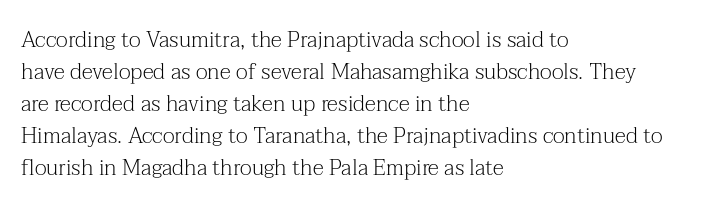
Q: Is the text bold? A: No.
Q: Is the text italic (slanted)? A: No, it is upright.
Q: Is the text underlined? A: No.
Q: How is the paragraph aligned? A: Left-aligned.
Q: Is the spacing between letters normal or unusually wide? A: Normal.
Q: Is the spacing between lines tight, normal or loose? A: Normal.
